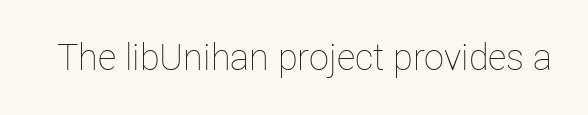
{"italic": "no", "bold": "no", "weight": "thin", "width": "normal", "stroke_contrast": "low", "x_height": "medium", "monospaced": "no", "underline": "no", "letter_spacing": "normal", "letter_spacing_em": 0.0, "glyph_px": 36}
